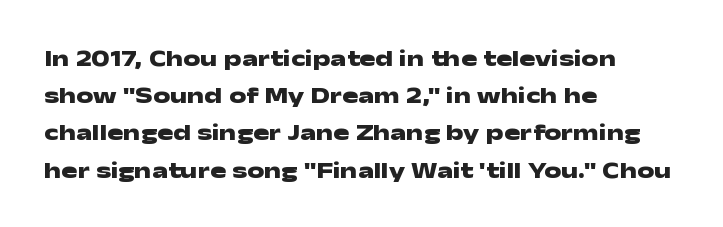
Q: Is the text bold? A: Yes.
Q: Is the text italic (slanted)? A: No, it is upright.
Q: Is the text underlined? A: No.
Q: How is the paragraph aligned? A: Left-aligned.
Q: Is the spacing between letters normal or unusually wide? A: Normal.
Q: Is the spacing between lines tight, normal or loose? A: Normal.
